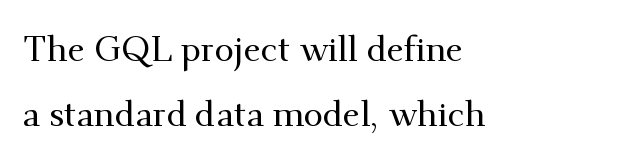
The image shows 35 px serif type, upright; set left-aligned, line spacing 1.85x, normal letter spacing, not underlined; medium stroke contrast and a small x-height.
